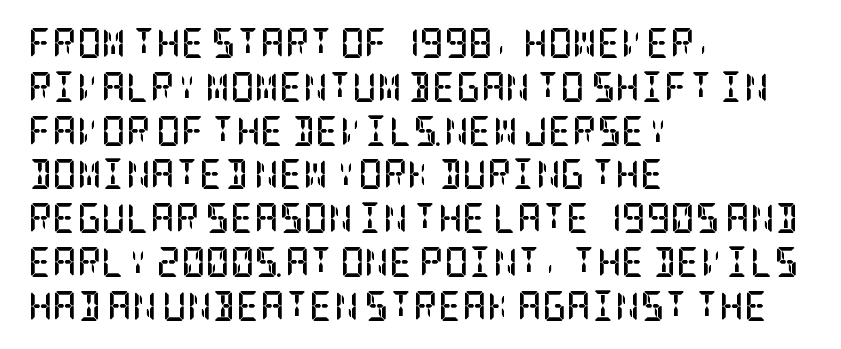
Q: Is the text bold? A: Yes.
Q: Is the text italic (slanted)? A: No, it is upright.
Q: Is the typeface a serif or a sans-serif typeface? A: Serif.
Q: Is the text underlined? A: No.
Q: How is the paragraph aligned? A: Left-aligned.
Q: Is the spacing between letters normal or unusually wide? A: Normal.
Q: Is the spacing between lines tight, normal or loose? A: Normal.
Q: Width (condensed, normal, or wide)? A: Condensed.
Q: Stroke contrast? A: Low.
Q: x-height? A: Large.
